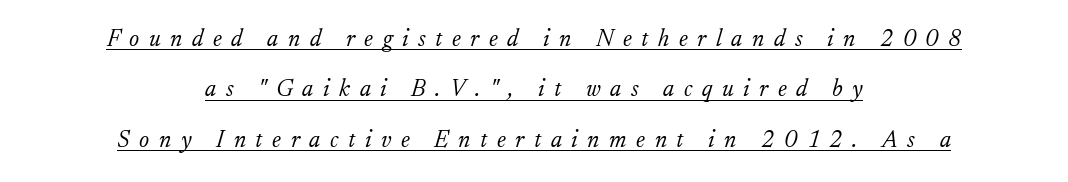
{"italic": "yes", "lean": "right", "slant_degrees": 17, "bold": "no", "underline": "yes", "align": "center", "line_spacing": "loose", "line_spacing_ratio": 2.1, "letter_spacing": "wide", "letter_spacing_em": 0.4, "glyph_px": 24}
